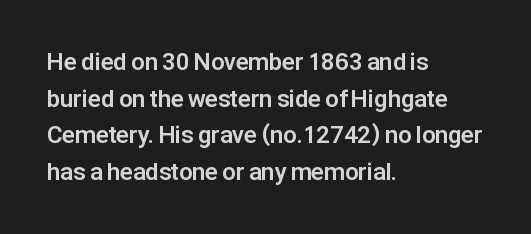
Q: Is the text bold? A: Yes.
Q: Is the text italic (slanted)? A: No, it is upright.
Q: Is the text underlined? A: No.
Q: How is the paragraph aligned? A: Left-aligned.
Q: Is the spacing between letters normal or unusually wide? A: Normal.
Q: Is the spacing between lines tight, normal or loose? A: Normal.
